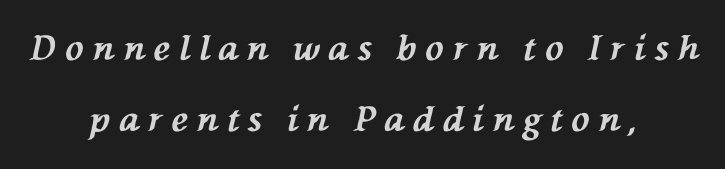
The image shows 34 px bold type, italic (leaning left); set centered, loose line spacing (2.1x), unusually wide letter spacing (+0.26 em), not underlined; medium stroke contrast and a medium x-height.
